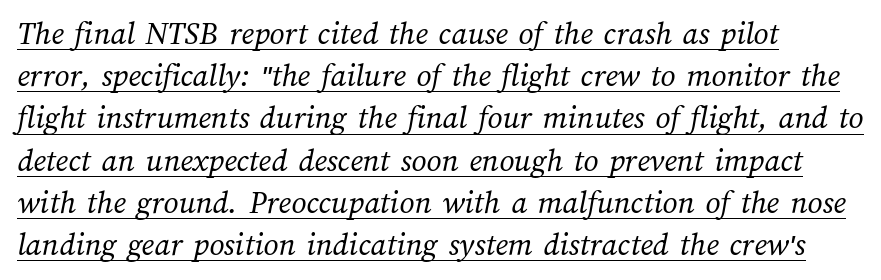
The passage shown is not bold in any degree. How are the letters spaced? Ordinarily, with no added tracking. The typesetter chose a ragged-right arrangement here. The face used here is proportionally spaced, like ordinary book or web type.
